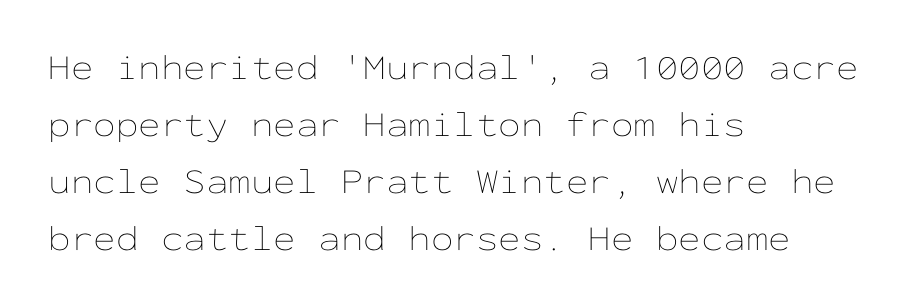
Q: Is the text bold? A: No.
Q: Is the text italic (slanted)? A: No, it is upright.
Q: Is the text underlined? A: No.
Q: How is the paragraph aligned? A: Left-aligned.
Q: Is the spacing between letters normal or unusually wide? A: Normal.
Q: Is the spacing between lines tight, normal or loose? A: Normal.
Q: Width (condensed, normal, or wide)? A: Wide.
Q: Stroke contrast? A: Low.
Q: x-height? A: Medium.
Q: Monospaced? A: Yes.
